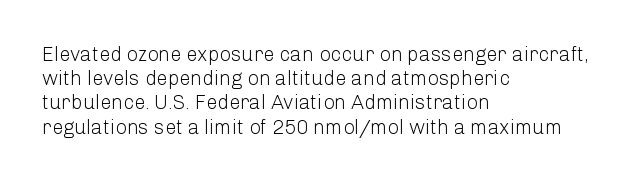
The image shows 20 px text type, upright; set left-aligned, line spacing 1.21x, normal letter spacing, not underlined.
